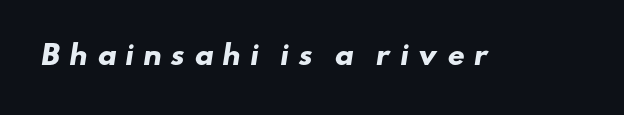
Q: Is the text bold? A: Yes.
Q: Is the text underlined? A: No.
Q: Is the spacing between letters normal or unusually wide? A: Unusually wide.
